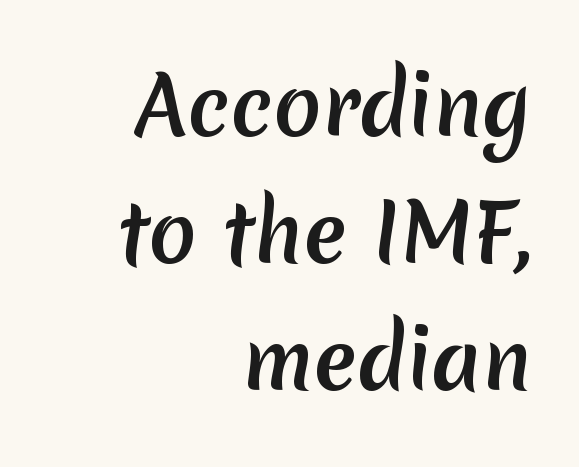
{"serif": "no", "width": "normal", "stroke_contrast": "medium", "x_height": "medium", "monospaced": "no", "underline": "no", "align": "right", "line_spacing": "normal", "line_spacing_ratio": 1.61, "letter_spacing": "normal", "letter_spacing_em": 0.0, "glyph_px": 79}
